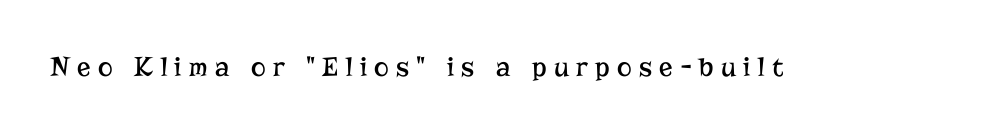
Q: Is the text bold? A: No.
Q: Is the text italic (slanted)? A: No, it is upright.
Q: Is the typeface a serif or a sans-serif typeface? A: Serif.
Q: Is the text underlined? A: No.
Q: Is the spacing between letters normal or unusually wide? A: Unusually wide.
Q: Width (condensed, normal, or wide)? A: Normal.
Q: Stroke contrast? A: Low.
Q: x-height? A: Medium.
Q: Monospaced? A: No.
